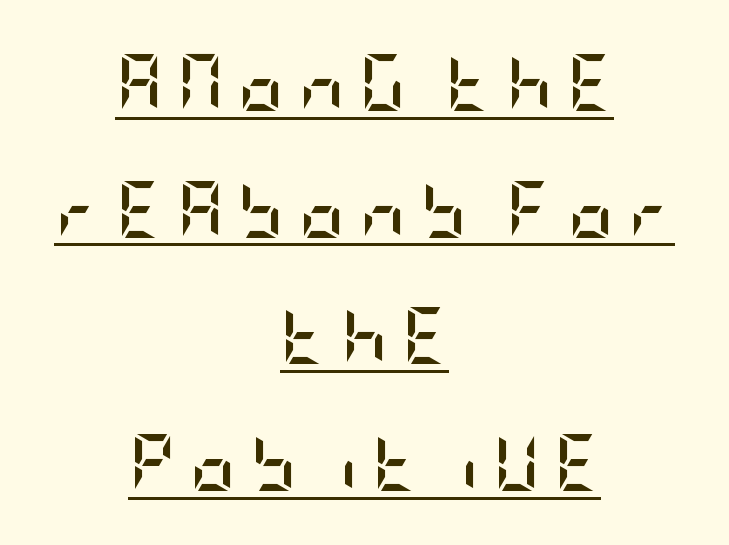
I'd describe the lettering as bold — thick and assertive. The line texture is sparse and dotted thanks to wide tracking. Check where the strokes stop: nothing finishes them off — pure sans. The lettering is marked with a stroke running underneath it.
